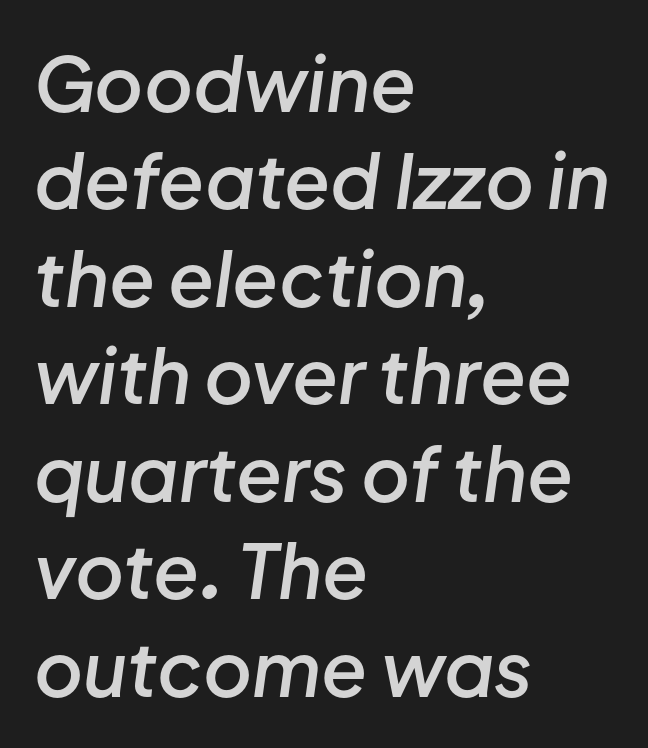
How are the letters spaced? Ordinarily, with no added tracking. What weight is shown? A semibold, between regular and bold. The text carries the slant typical of an italic or oblique font. The passage shown stacks its lines at a standard gap. The setting favours the left margin, as ordinary paragraphs usually do.
